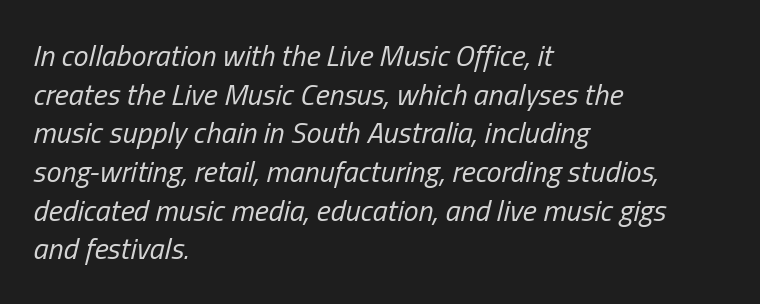
Is this a fixed-width face? No — the glyphs have proportional, varying widths. The glyphs look as if they've been sheared to an angle. In CSS terms this would be text-align: left. How are the letters spaced? Ordinarily, with no added tracking.
